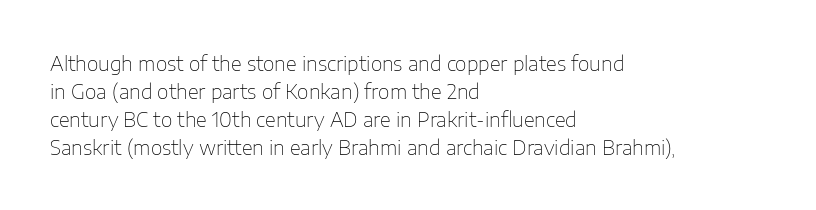
Q: Is the text bold? A: No.
Q: Is the text italic (slanted)? A: No, it is upright.
Q: Is the text underlined? A: No.
Q: How is the paragraph aligned? A: Left-aligned.
Q: Is the spacing between letters normal or unusually wide? A: Normal.
Q: Is the spacing between lines tight, normal or loose? A: Normal.
